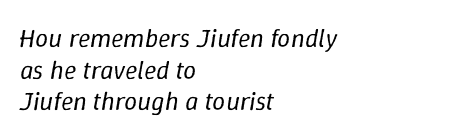
Q: Is the text bold? A: No.
Q: Is the text italic (slanted)? A: Yes, it leans right by about 9 degrees.
Q: Is the text underlined? A: No.
Q: How is the paragraph aligned? A: Left-aligned.
Q: Is the spacing between letters normal or unusually wide? A: Normal.
